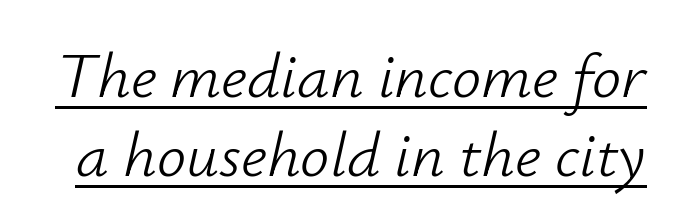
Q: Is the text bold? A: No.
Q: Is the text italic (slanted)? A: Yes, it leans right by about 12 degrees.
Q: Is the text underlined? A: Yes.
Q: Is the spacing between letters normal or unusually wide? A: Normal.
Q: Width (condensed, normal, or wide)? A: Normal.
Q: Stroke contrast? A: Low.
Q: x-height? A: Small.
Q: Monospaced? A: No.
